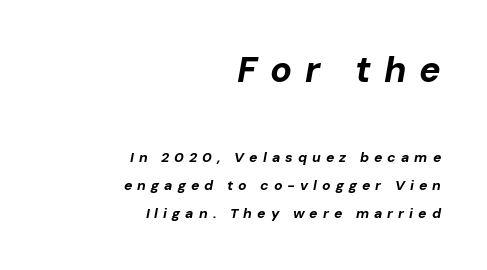
The image shows 36 px bold type, italic (leaning right); set right-aligned, loose line spacing (2.02x), unusually wide letter spacing (+0.36 em), not underlined; the first (top) block is 2.57x larger; low stroke contrast and a medium x-height.
